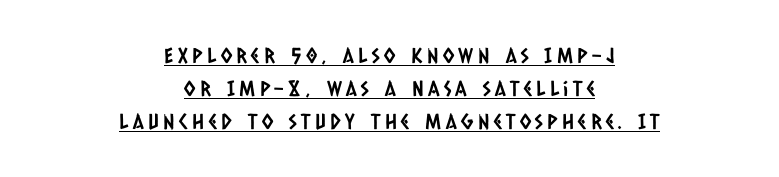
{"underline": "yes", "align": "center", "line_spacing": "normal", "line_spacing_ratio": 1.58, "letter_spacing": "wide", "letter_spacing_em": 0.21, "glyph_px": 21}
